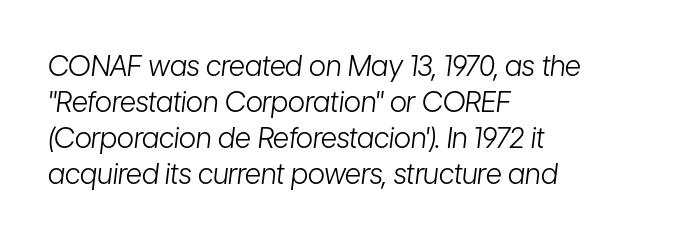
Q: Is the text bold? A: No.
Q: Is the text italic (slanted)? A: Yes, it leans right by about 7 degrees.
Q: Is the text underlined? A: No.
Q: How is the paragraph aligned? A: Left-aligned.
Q: Is the spacing between letters normal or unusually wide? A: Normal.
Q: Is the spacing between lines tight, normal or loose? A: Normal.
Q: Width (condensed, normal, or wide)? A: Condensed.
Q: Stroke contrast? A: Low.
Q: x-height? A: Medium.
Q: Monospaced? A: No.
